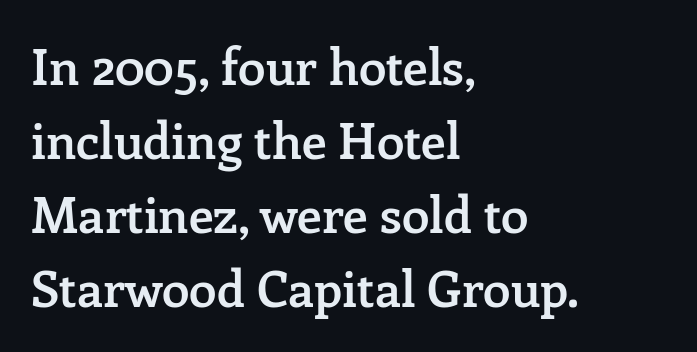
{"serif": "yes", "italic": "no", "bold": "semi", "weight": "semibold", "width": "normal", "stroke_contrast": "low", "x_height": "medium", "monospaced": "no", "underline": "no", "align": "left", "line_spacing": "normal", "line_spacing_ratio": 1.48, "letter_spacing": "normal", "letter_spacing_em": 0.0, "glyph_px": 50}
